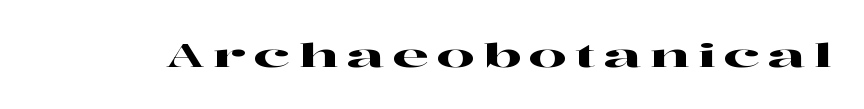
The image shows 33 px wide serif type, upright; set unusually wide letter spacing (+0.25 em), not underlined; high stroke contrast and a medium x-height.
